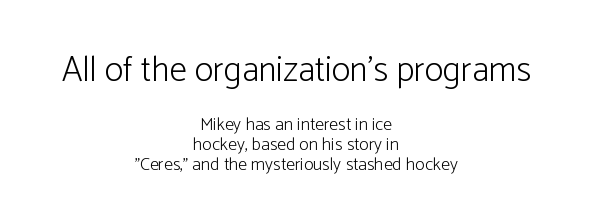
The image shows 35 px light sans-serif type, upright; set centered, tight line spacing (1.13x), normal letter spacing, not underlined; the first (top) block is 1.94x larger; low stroke contrast and a medium x-height.
